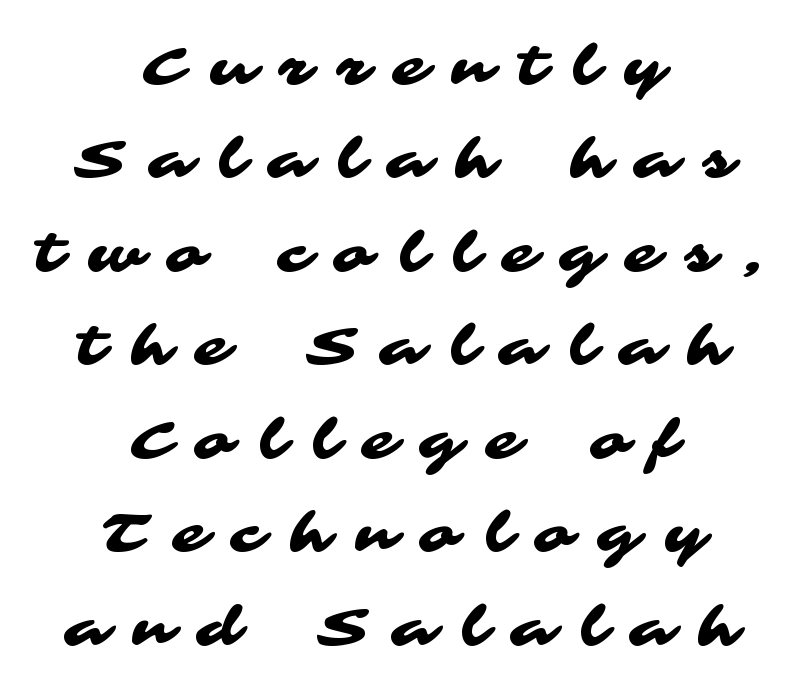
In terms of letterform style, serifs are entirely absent. Underlining? Definitely not there. Layout note: lines centered. Honestly, the letter spacing is so wide it's the main thing you notice. Proportional: the letters do not fall into vertical columns.
